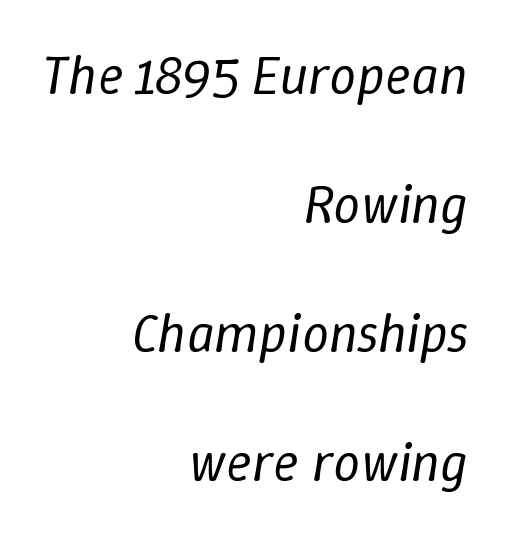
Q: Is the text bold? A: No.
Q: Is the text italic (slanted)? A: Yes, it leans right by about 9 degrees.
Q: Is the text underlined? A: No.
Q: How is the paragraph aligned? A: Right-aligned.
Q: Is the spacing between letters normal or unusually wide? A: Normal.
Q: Is the spacing between lines tight, normal or loose? A: Loose.
Q: Width (condensed, normal, or wide)? A: Normal.
Q: Stroke contrast? A: Low.
Q: x-height? A: Medium.
Q: Monospaced? A: No.
